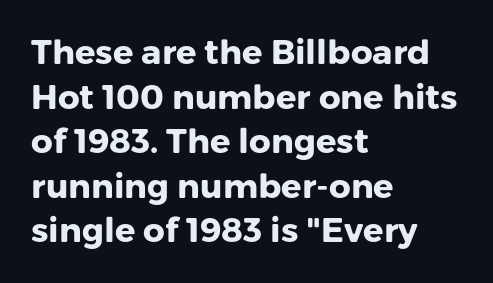
{"serif": "no", "italic": "no", "bold": "yes", "weight": "heavy", "width": "normal", "stroke_contrast": "low", "x_height": "medium", "monospaced": "no", "underline": "no", "align": "left", "line_spacing": "normal", "line_spacing_ratio": 1.31, "letter_spacing": "normal", "letter_spacing_em": 0.0, "glyph_px": 34}
